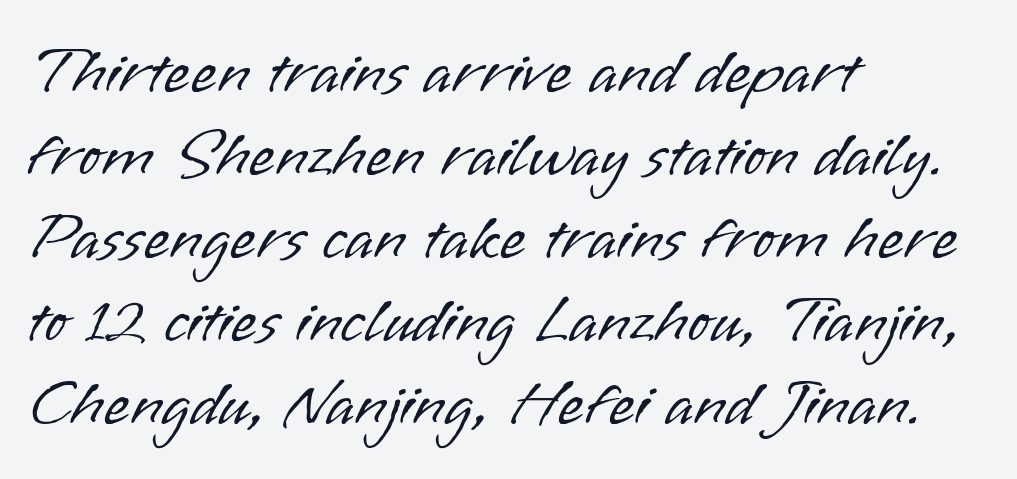
{"serif": "no", "bold": "no", "weight": "light", "width": "normal", "stroke_contrast": "low", "x_height": "small", "monospaced": "no", "underline": "no", "align": "left", "line_spacing_ratio": 1.24, "letter_spacing": "normal", "letter_spacing_em": 0.0, "glyph_px": 67}
